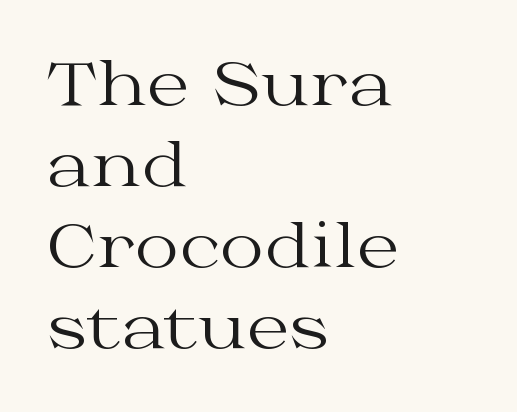
{"serif": "yes", "italic": "no", "bold": "no", "weight": "regular", "width": "wide", "stroke_contrast": "medium", "x_height": "medium", "monospaced": "no", "underline": "no", "align": "left", "line_spacing": "normal", "line_spacing_ratio": 1.33, "letter_spacing": "normal", "letter_spacing_em": 0.0, "glyph_px": 61}
